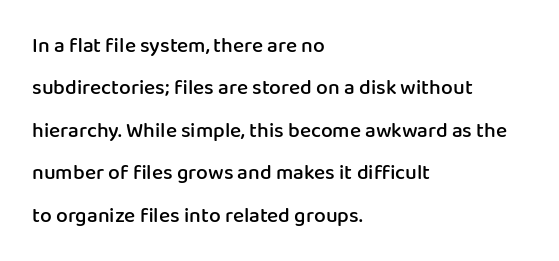
The image shows 21 px text type, upright; set left-aligned, loose line spacing (2.02x), normal letter spacing, not underlined.
